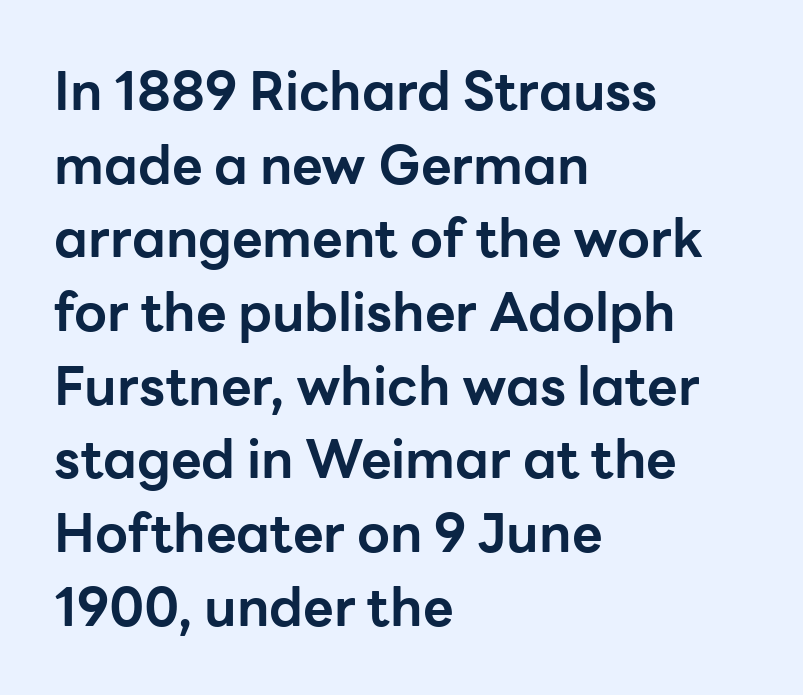
{"serif": "no", "italic": "no", "bold": "yes", "weight": "bold", "width": "normal", "stroke_contrast": "low", "x_height": "medium", "monospaced": "no", "underline": "no", "align": "left", "line_spacing": "normal", "line_spacing_ratio": 1.39, "letter_spacing": "normal", "letter_spacing_em": 0.0, "glyph_px": 53}
